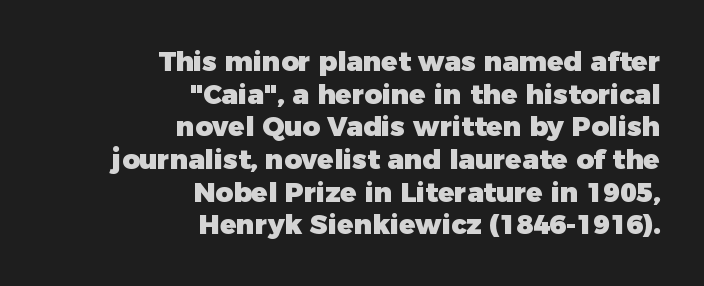
{"italic": "no", "bold": "yes", "underline": "no", "align": "right", "line_spacing_ratio": 1.21, "letter_spacing": "normal", "letter_spacing_em": 0.0, "glyph_px": 27}
